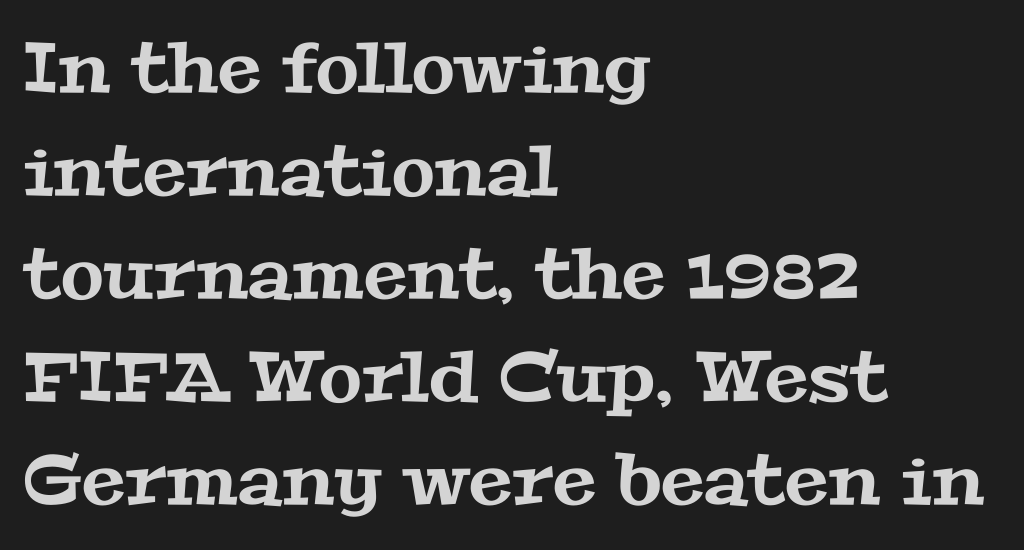
Q: Is the typeface a serif or a sans-serif typeface? A: Serif.
Q: Is the text underlined? A: No.
Q: How is the paragraph aligned? A: Left-aligned.
Q: Is the spacing between letters normal or unusually wide? A: Normal.
Q: Is the spacing between lines tight, normal or loose? A: Normal.
Q: Width (condensed, normal, or wide)? A: Wide.
Q: Stroke contrast? A: Medium.
Q: x-height? A: Medium.
Q: Monospaced? A: No.
